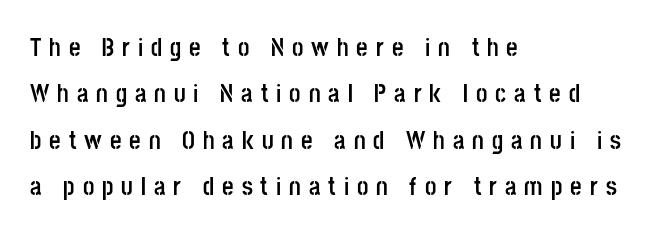
The image shows 25 px bold type, upright; set left-aligned, line spacing 1.86x, unusually wide letter spacing (+0.32 em), not underlined.
